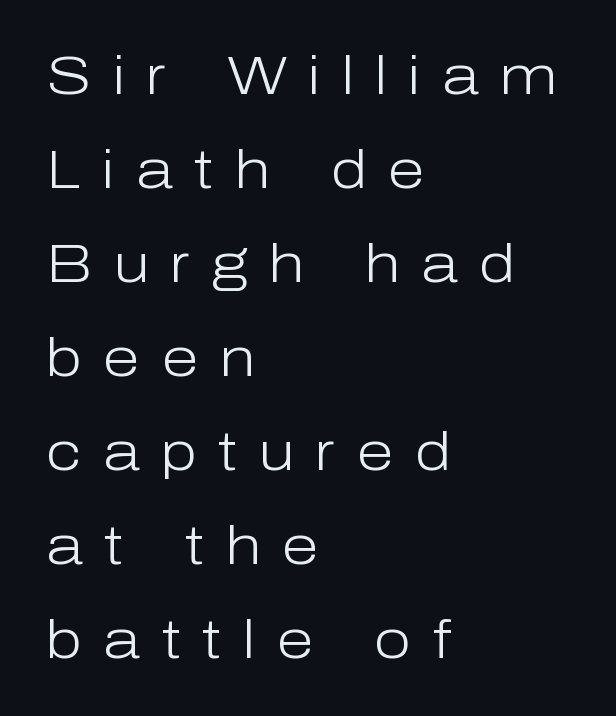
Between one letter and the next there's a generous, obvious gap. Here the designer chose a conventional face with non-uniform glyph widths. Underlining? Definitely not there. The glyphs in this specimen are sans serif. Nothing heavy about these letters — not bold at all. A student would call this left alignment; a typographer would say flush left, rag right.
